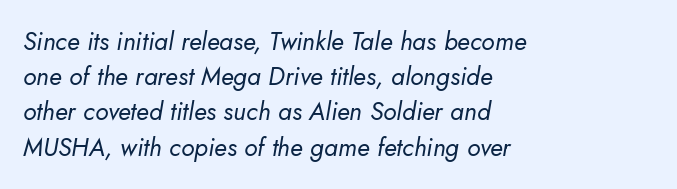
Leftover space on each line is placed entirely after the last word. The weight would be labelled regular, book, light, or lighter still. Clear beneath every line of the passage. What stands out about the letter spacing? Nothing — it is the standard amount. These lines sit exactly where default settings would place them.
